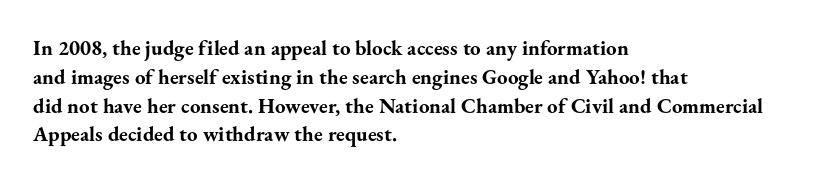
{"italic": "no", "bold": "yes", "underline": "no", "align": "left", "line_spacing": "normal", "line_spacing_ratio": 1.37, "letter_spacing": "normal", "letter_spacing_em": 0.0, "glyph_px": 21}
